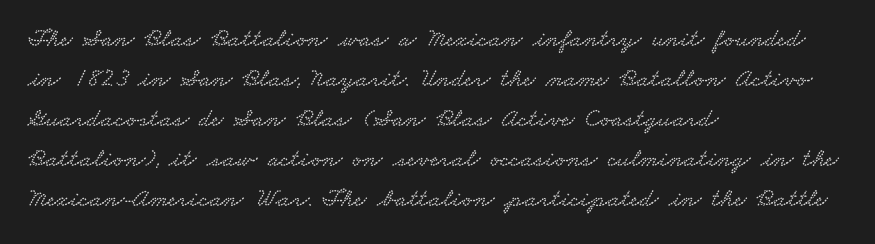
The image shows 26 px text type; set left-aligned, normal line spacing (1.54x), normal letter spacing, not underlined.
